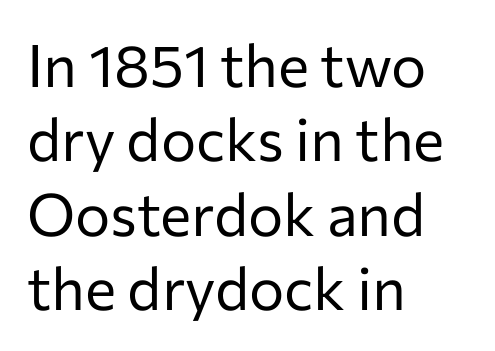
Q: Is the text bold? A: No.
Q: Is the text italic (slanted)? A: No, it is upright.
Q: Is the typeface a serif or a sans-serif typeface? A: Sans-serif.
Q: Is the text underlined? A: No.
Q: How is the paragraph aligned? A: Left-aligned.
Q: Is the spacing between letters normal or unusually wide? A: Normal.
Q: Is the spacing between lines tight, normal or loose? A: Normal.
Q: Width (condensed, normal, or wide)? A: Normal.
Q: Stroke contrast? A: Low.
Q: x-height? A: Medium.
Q: Monospaced? A: No.
